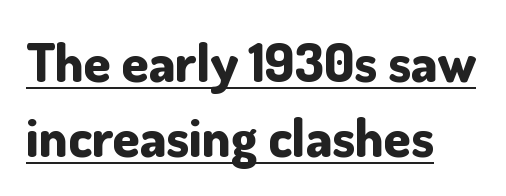
The image shows 54 px bold sans-serif type, upright; set left-aligned, normal line spacing (1.38x), normal letter spacing, underlined; low stroke contrast and a small x-height.
